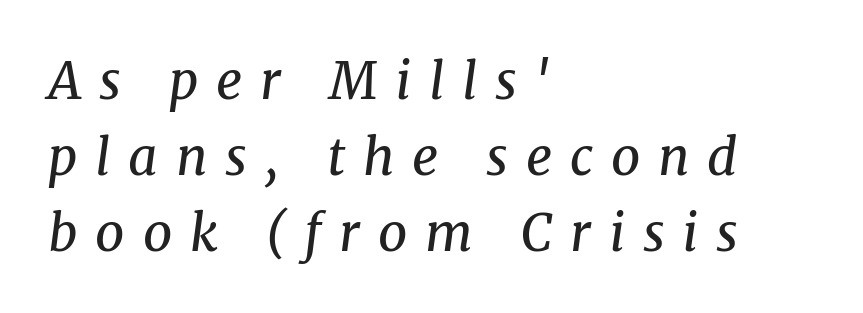
The characters display serif detailing at their extremities. Proportional: the letters do not fall into vertical columns. Whoever set this chose a conventional vertical rhythm. The font's italic variant was chosen for this text. The words here are not underlined. The tracking reads as deliberately expanded to a designer's eye.
